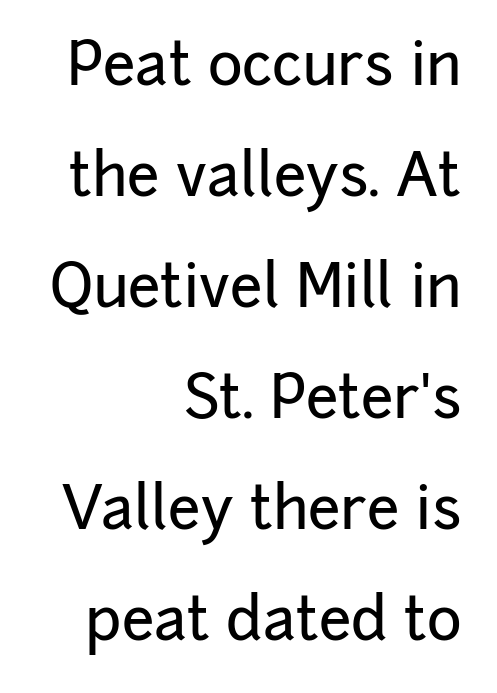
The image shows 59 px sans-serif type, upright; set right-aligned, line spacing 1.88x, normal letter spacing, not underlined; low stroke contrast and a medium x-height.
